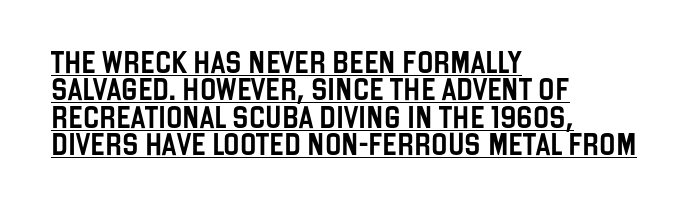
The image shows 22 px text type, upright; set left-aligned, line spacing 1.24x, normal letter spacing, underlined.
